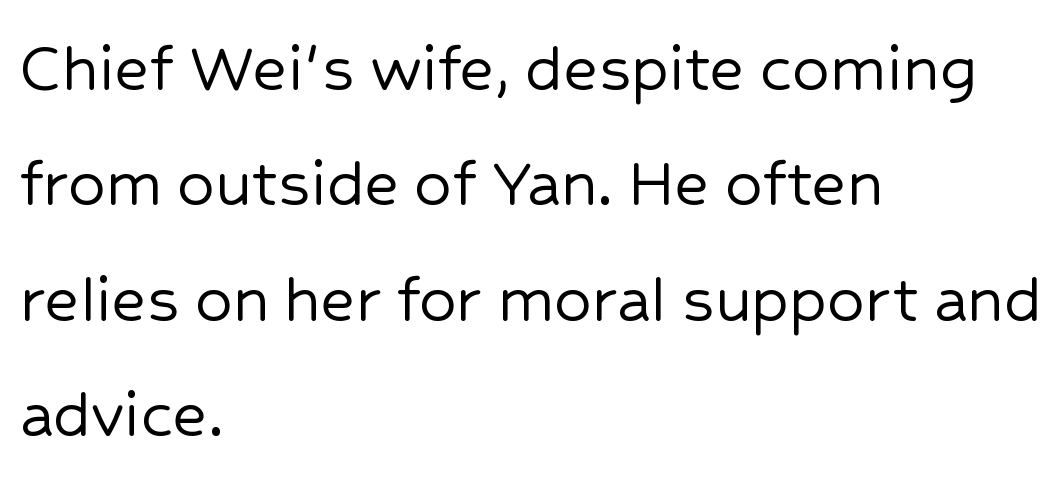
This is roman type, the default non-slanted kind. This is sans-serif lettering, the kind often seen on screens and signage. The line-height multiplier appears to be the usual default. These lines are rendered in a variable-pitch font. How are the letters spaced? Ordinarily, with no added tracking. Reading down the block, your eye returns to a fixed left position each line.
